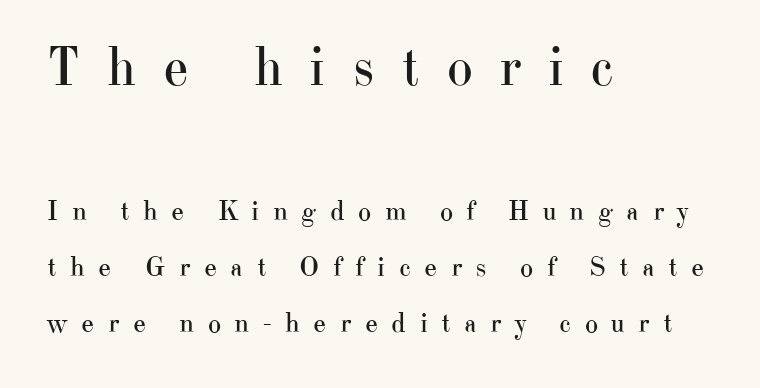
The image shows 55 px regular-weight serif type, upright; set left-aligned, loose line spacing (1.99x), unusually wide letter spacing (+0.48 em), not underlined; the first (top) block is 1.96x larger; high stroke contrast and a small x-height.
